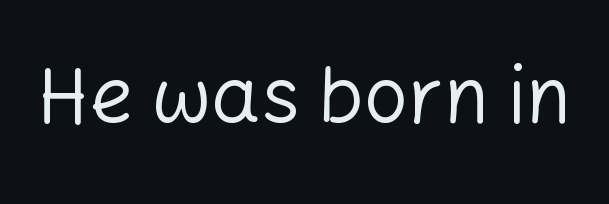
Characters follow at the spacing the type designer built in. The letters look calm and open, with moderate or lighter stems. Look at the bottom of the vertical strokes: they stop flat, with no serifs. Ordinary non-slanted type is in use. A typesetter would call this proportional, since set widths differ per character. Honestly, there is no underline to notice here at all.
